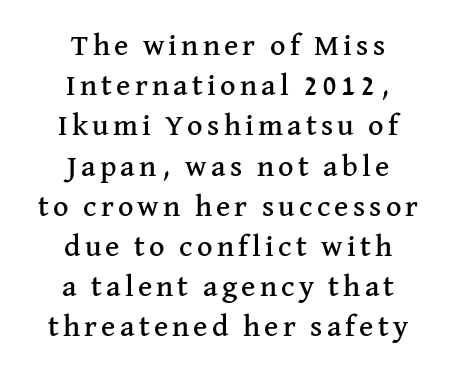
{"serif": "yes", "italic": "no", "width": "normal", "stroke_contrast": "medium", "x_height": "medium", "monospaced": "no", "underline": "no", "align": "center", "line_spacing": "normal", "line_spacing_ratio": 1.34, "glyph_px": 30}
